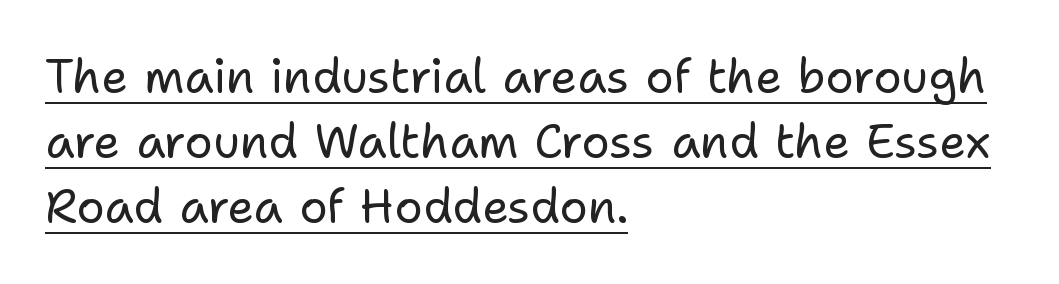
The image shows 47 px regular-weight sans-serif type, upright; set left-aligned, normal line spacing (1.38x), normal letter spacing, underlined; low stroke contrast and a medium x-height.
